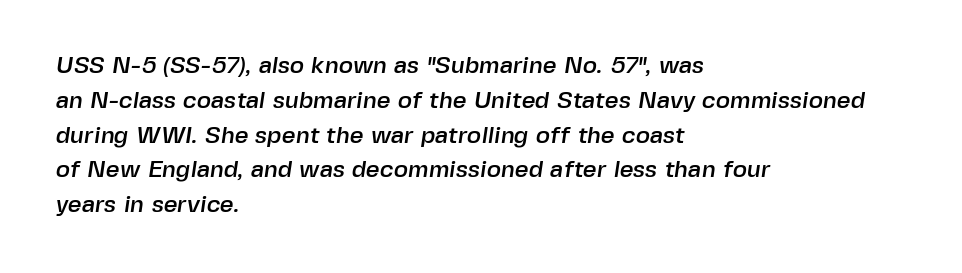
The image shows 24 px text type; set left-aligned, normal line spacing (1.45x), normal letter spacing, not underlined.
